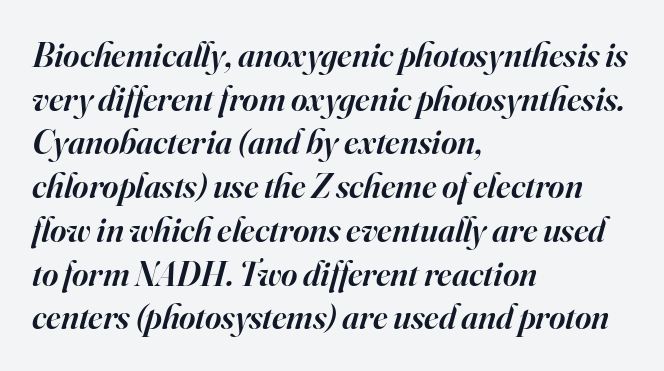
Q: Is the text bold? A: Semi-bold.
Q: Is the text italic (slanted)? A: Yes, it leans right by about 16 degrees.
Q: Is the typeface a serif or a sans-serif typeface? A: Serif.
Q: Is the text underlined? A: No.
Q: How is the paragraph aligned? A: Left-aligned.
Q: Is the spacing between letters normal or unusually wide? A: Normal.
Q: Is the spacing between lines tight, normal or loose? A: Normal.
Q: Width (condensed, normal, or wide)? A: Normal.
Q: Stroke contrast? A: High.
Q: x-height? A: Small.
Q: Monospaced? A: No.
